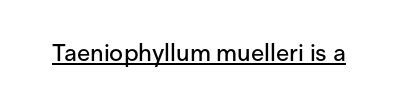
The image shows 24 px text type, upright; set normal letter spacing, underlined.
